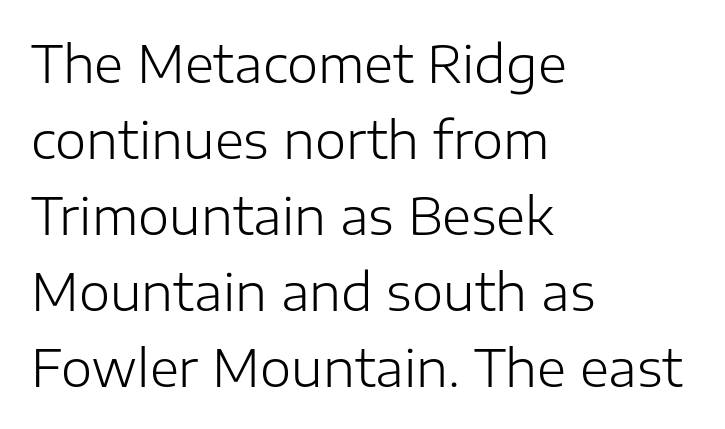
The image shows 50 px light sans-serif type, upright; set left-aligned, normal line spacing (1.52x), normal letter spacing, not underlined; low stroke contrast and a medium x-height.
